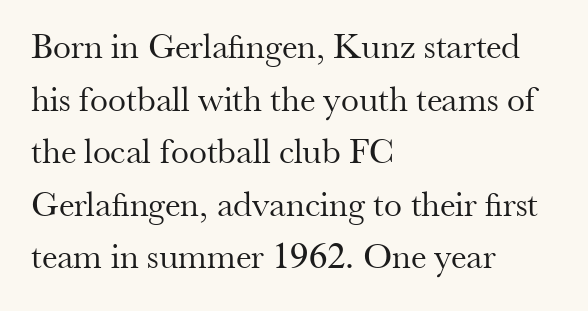
Does the leading feel generous? No, just average. Where is the straight margin? On the left. Words appear dense and cohesive because spacing is normal. The face used here is proportionally spaced, like ordinary book or web type.
